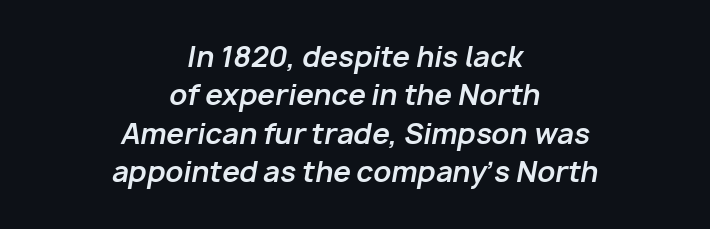
Varying glyph widths throughout — classic text-font behaviour. This rendering features lettering with no underline. Does the weight exceed regular? Yes, all the way to bold. There is no visible air inserted between adjacent glyphs. In terms of leading, this rendering sits right in the middle. Quick note: italic.
